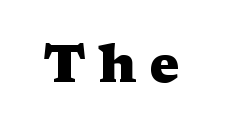
{"serif": "yes", "italic": "no", "bold": "yes", "weight": "heavy", "width": "wide", "stroke_contrast": "medium", "x_height": "medium", "monospaced": "no", "underline": "no", "letter_spacing": "wide", "letter_spacing_em": 0.24, "glyph_px": 52}
